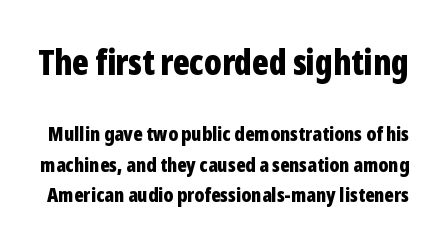
Notice how descenders clear the ascenders below comfortably — that's standard leading. Set as a true bold cut, around the 700 mark. A typesetter would mark this as roman, not italic. The rendering shows plain stroke endings on the letterforms — a sans-serif design. Is this a fixed-width face? No — the glyphs have proportional, varying widths.
